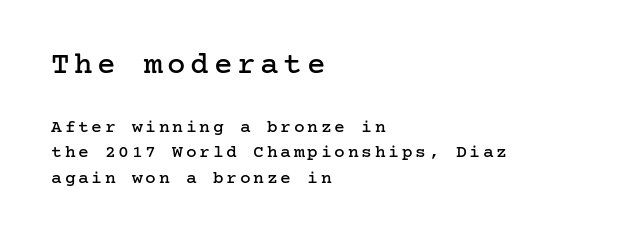
{"serif": "yes", "italic": "no", "width": "normal", "stroke_contrast": "low", "x_height": "medium", "underline": "no", "align": "left", "line_spacing": "normal", "line_spacing_ratio": 1.4, "larger_block": "first", "size_ratio": 1.72, "glyph_px": 31}
